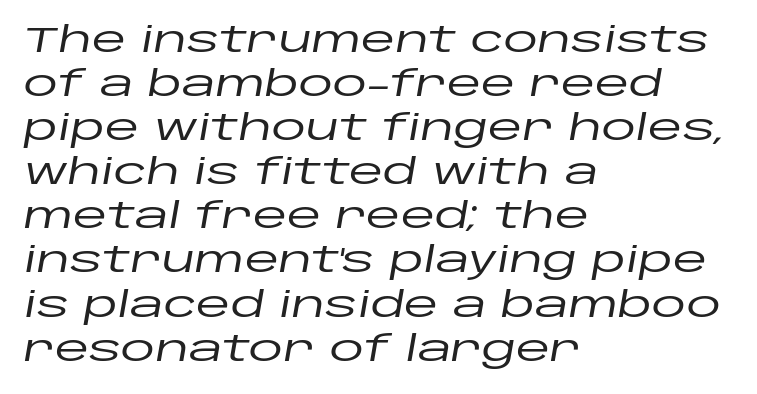
Q: Is the text italic (slanted)? A: Yes, it leans right by about 10 degrees.
Q: Is the text underlined? A: No.
Q: How is the paragraph aligned? A: Left-aligned.
Q: Is the spacing between letters normal or unusually wide? A: Normal.
Q: Is the spacing between lines tight, normal or loose? A: Normal.
Q: Width (condensed, normal, or wide)? A: Wide.
Q: Stroke contrast? A: Low.
Q: x-height? A: Large.
Q: Monospaced? A: No.
